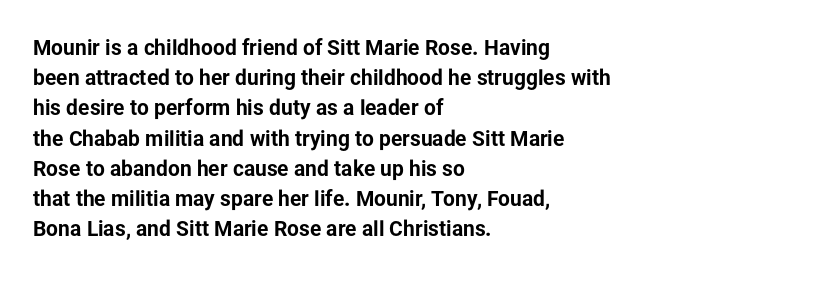
Q: Is the text bold? A: Yes.
Q: Is the text italic (slanted)? A: No, it is upright.
Q: Is the text underlined? A: No.
Q: How is the paragraph aligned? A: Left-aligned.
Q: Is the spacing between letters normal or unusually wide? A: Normal.
Q: Is the spacing between lines tight, normal or loose? A: Normal.
